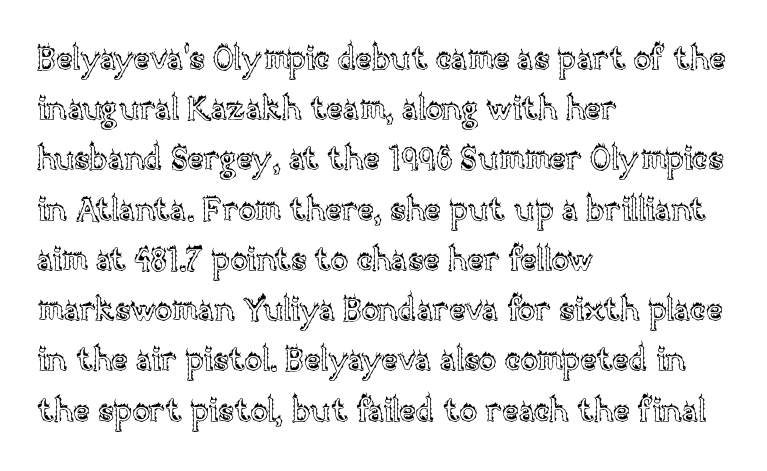
{"italic": "no", "width": "normal", "x_height": "large", "monospaced": "no", "underline": "no", "align": "left", "line_spacing": "normal", "line_spacing_ratio": 1.57, "letter_spacing": "normal", "letter_spacing_em": 0.0, "glyph_px": 32}
